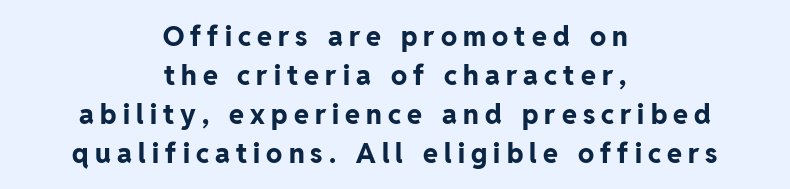
Q: Is the text bold? A: Yes.
Q: Is the text italic (slanted)? A: No, it is upright.
Q: Is the text underlined? A: No.
Q: How is the paragraph aligned? A: Centered.
Q: Is the spacing between letters normal or unusually wide? A: Unusually wide.
Q: Is the spacing between lines tight, normal or loose? A: Normal.
